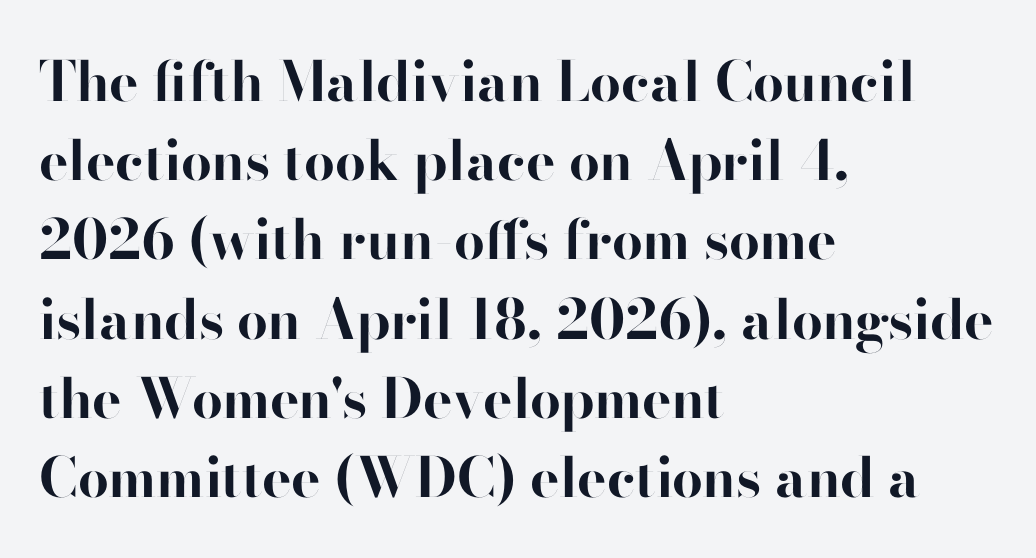
The type sits square on the baseline with zero lean. The setting favours the left margin, as ordinary paragraphs usually do. Examine the stroke ends and you'll find no serifs. Summary of weight: heavy, a full bold. Note the varied advance widths — an 'i' is clearly narrower than an 'm'.
